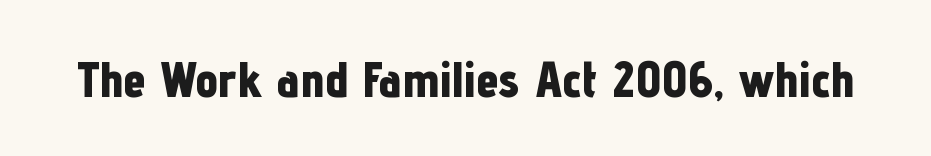
Q: Is the text bold? A: Yes.
Q: Is the text italic (slanted)? A: No, it is upright.
Q: Is the typeface a serif or a sans-serif typeface? A: Sans-serif.
Q: Is the text underlined? A: No.
Q: Is the spacing between letters normal or unusually wide? A: Normal.
Q: Width (condensed, normal, or wide)? A: Condensed.
Q: Stroke contrast? A: Low.
Q: x-height? A: Medium.
Q: Monospaced? A: No.
